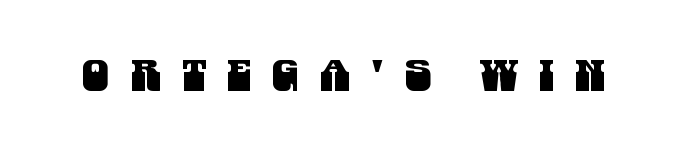
{"serif": "no", "width": "condensed", "stroke_contrast": "medium", "x_height": "large", "monospaced": "no", "underline": "no", "letter_spacing": "wide", "letter_spacing_em": 0.49, "glyph_px": 43}
